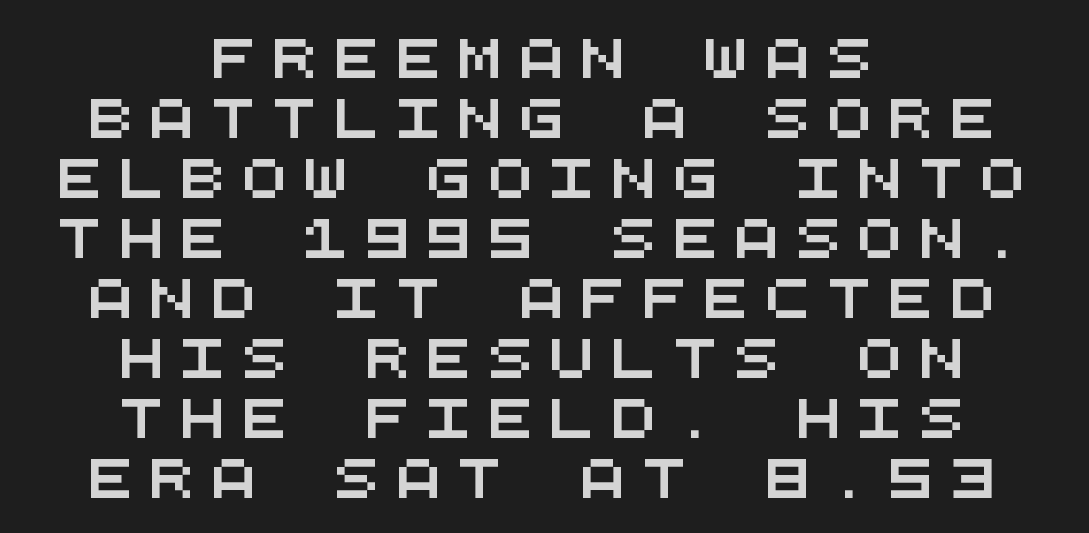
{"serif": "no", "width": "wide", "stroke_contrast": "medium", "x_height": "large", "monospaced": "yes", "underline": "no", "align": "center", "line_spacing": "normal", "line_spacing_ratio": 1.58, "letter_spacing": "wide", "letter_spacing_em": 0.42, "glyph_px": 38}
